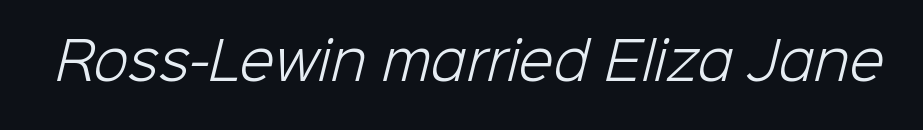
Q: Is the text bold? A: No.
Q: Is the typeface a serif or a sans-serif typeface? A: Sans-serif.
Q: Is the text underlined? A: No.
Q: Is the spacing between letters normal or unusually wide? A: Normal.
Q: Width (condensed, normal, or wide)? A: Normal.
Q: Stroke contrast? A: Low.
Q: x-height? A: Medium.
Q: Monospaced? A: No.
